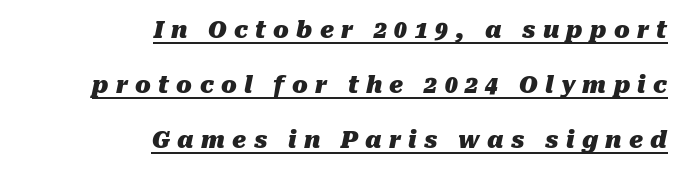
This rendering widens character spacing well past its baseline value. These lines stand farther apart than default settings would place them. In terms of weight, the rendering is a true, heavy bold. This rendering features underlined lettering. Is the type slanted? Yes — the strokes lean at a clear angle. Short and long lines alike share a common ending point at right.
